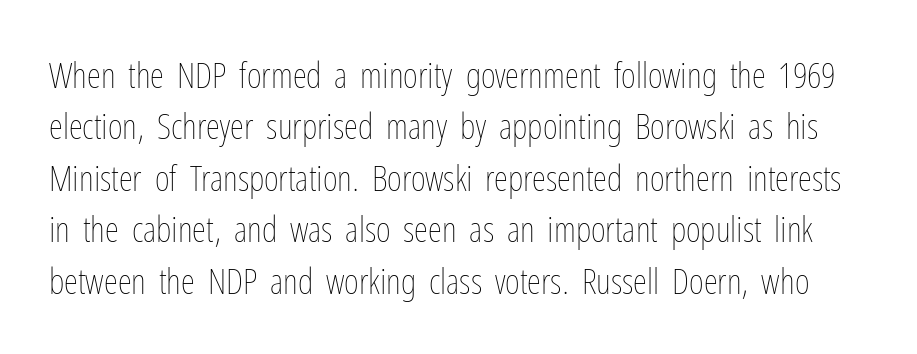
Q: Is the text bold? A: No.
Q: Is the text italic (slanted)? A: No, it is upright.
Q: Is the text underlined? A: No.
Q: Is the spacing between letters normal or unusually wide? A: Normal.
Q: Is the spacing between lines tight, normal or loose? A: Normal.
Q: Width (condensed, normal, or wide)? A: Condensed.
Q: Stroke contrast? A: Low.
Q: x-height? A: Medium.
Q: Monospaced? A: No.
